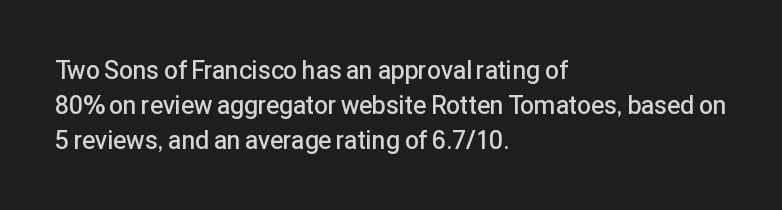
Q: Is the text bold? A: Semi-bold.
Q: Is the text italic (slanted)? A: No, it is upright.
Q: Is the text underlined? A: No.
Q: How is the paragraph aligned? A: Left-aligned.
Q: Is the spacing between letters normal or unusually wide? A: Normal.
Q: Is the spacing between lines tight, normal or loose? A: Normal.
